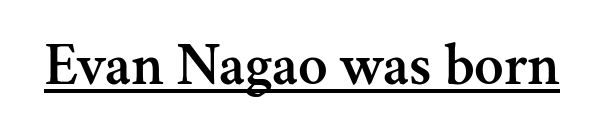
A serif font was chosen for this passage. The letterforms sit shoulder to shoulder at normal distance. Think of a printed novel: that variable character pitch is what you see here. Looks like someone drew a line under every word here.
